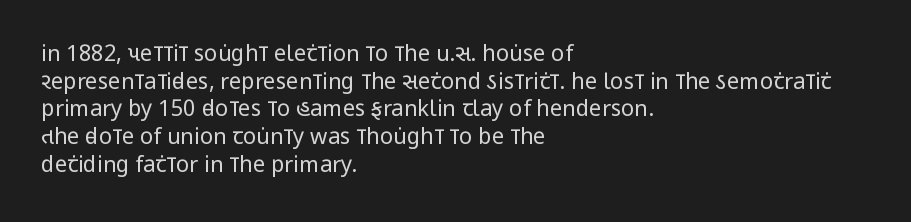
The typeface has the unassuming heft of standard copy or less. Vertical strokes here are truly vertical. A clean baseline with only descenders dipping below it. Default kerning and tracking; the words read as compact shapes.
